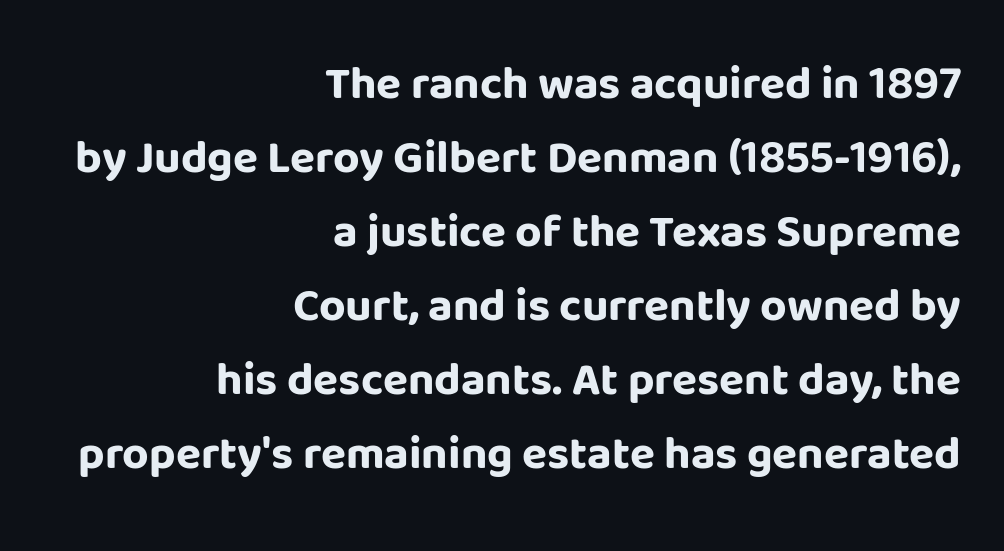
{"serif": "no", "italic": "no", "bold": "yes", "weight": "bold", "width": "normal", "stroke_contrast": "low", "x_height": "large", "monospaced": "no", "underline": "no", "align": "right", "line_spacing": "normal", "line_spacing_ratio": 1.61, "letter_spacing": "normal", "letter_spacing_em": 0.0, "glyph_px": 46}
